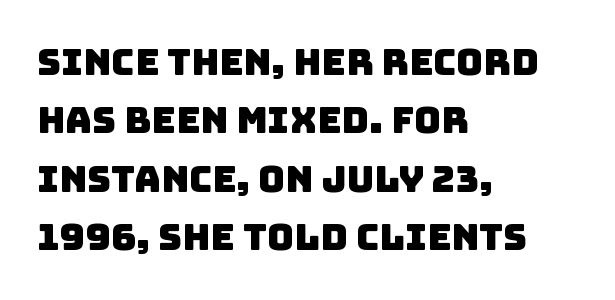
Q: Is the typeface a serif or a sans-serif typeface? A: Sans-serif.
Q: Is the text underlined? A: No.
Q: How is the paragraph aligned? A: Left-aligned.
Q: Is the spacing between letters normal or unusually wide? A: Normal.
Q: Is the spacing between lines tight, normal or loose? A: Normal.
Q: Width (condensed, normal, or wide)? A: Normal.
Q: Stroke contrast? A: Low.
Q: x-height? A: Large.
Q: Monospaced? A: No.
